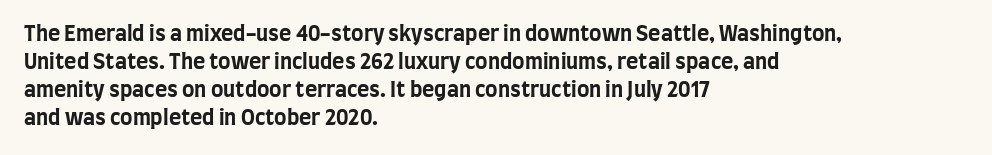
Q: Is the text bold? A: Yes.
Q: Is the text italic (slanted)? A: No, it is upright.
Q: Is the text underlined? A: No.
Q: How is the paragraph aligned? A: Left-aligned.
Q: Is the spacing between letters normal or unusually wide? A: Normal.
Q: Is the spacing between lines tight, normal or loose? A: Normal.
